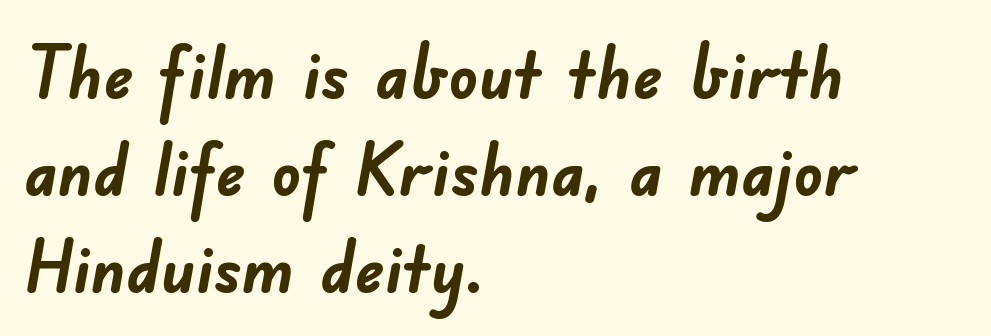
Q: Is the text bold? A: Yes.
Q: Is the typeface a serif or a sans-serif typeface? A: Sans-serif.
Q: Is the text underlined? A: No.
Q: How is the paragraph aligned? A: Left-aligned.
Q: Is the spacing between letters normal or unusually wide? A: Normal.
Q: Is the spacing between lines tight, normal or loose? A: Normal.
Q: Width (condensed, normal, or wide)? A: Normal.
Q: Stroke contrast? A: Low.
Q: x-height? A: Small.
Q: Monospaced? A: No.
